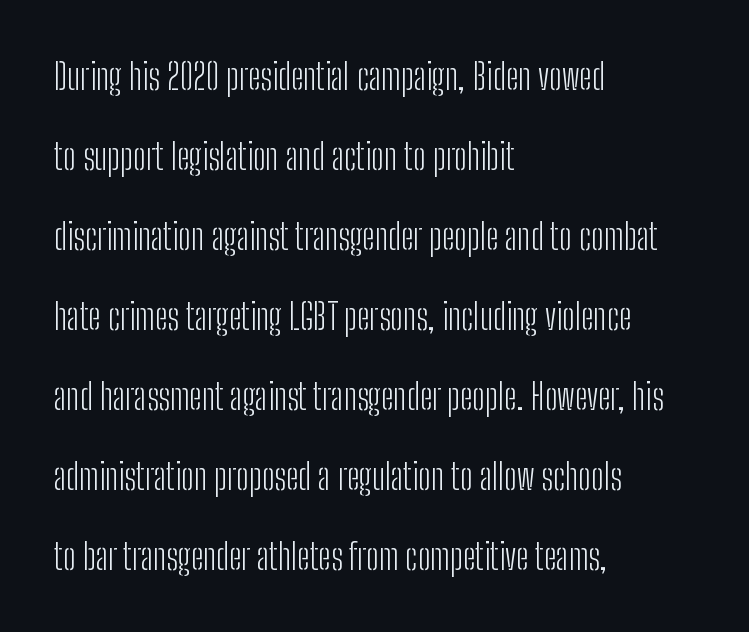
This rendering leaves character spacing at its baseline value. Posture: upright roman. Grotesque or geometric, the face here clearly has no serifs. Heft: none added — not bold. Here the designer chose a conventional face with non-uniform glyph widths.
